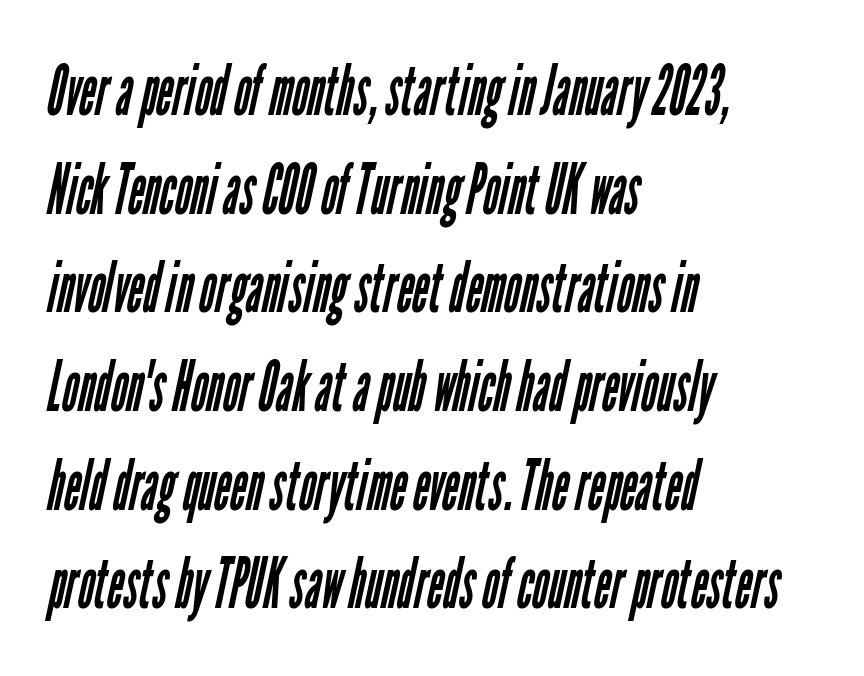
The image shows 70 px regular-weight, condensed sans-serif type; set left-aligned, normal line spacing (1.41x), normal letter spacing, not underlined; low stroke contrast and a medium x-height.
